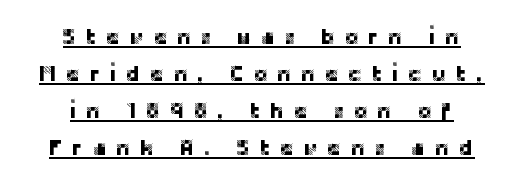
Notice how the stems are strictly vertical — no italics here. Display-style spreading of the glyphs; the letterfit is very open. The vertical gap from one line to the next is medium. Short and long lines alike share a common midpoint. A typographer would call this underscored text.
